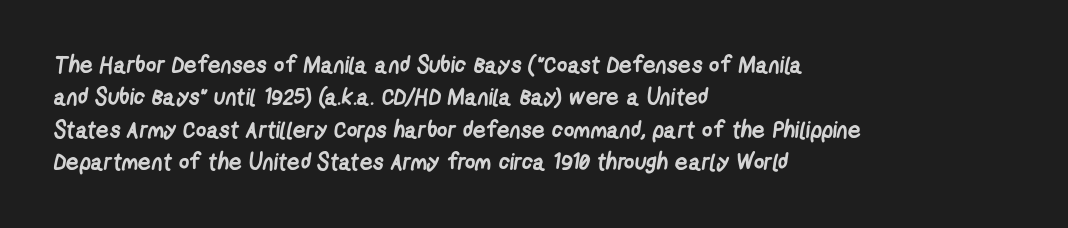
Q: Is the text bold? A: Yes.
Q: Is the text underlined? A: No.
Q: How is the paragraph aligned? A: Left-aligned.
Q: Is the spacing between letters normal or unusually wide? A: Normal.
Q: Is the spacing between lines tight, normal or loose? A: Normal.
